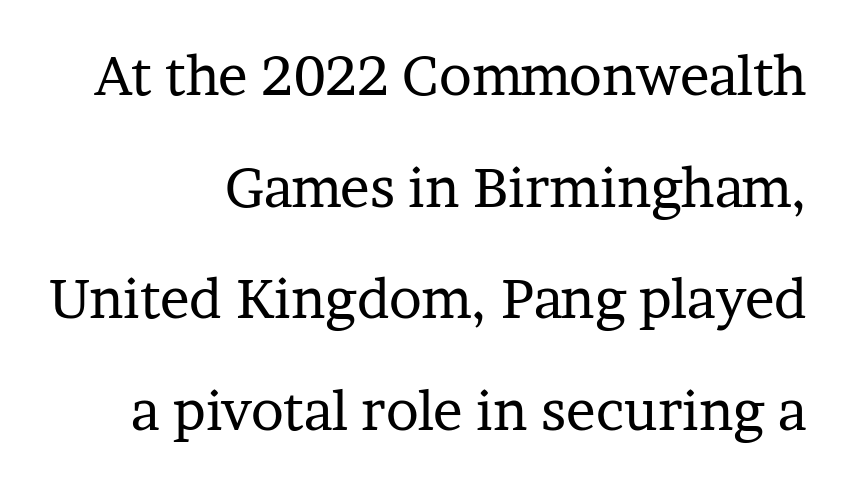
The specimen reads as upright at a glance. Plain, unruled lines of type. Rows of type keep a wide berth in the vertical direction. The horizontal fit of the characters is conventional and even.
